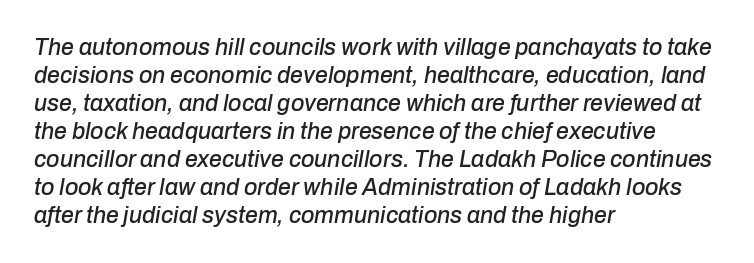
This sample uses an oblique cut, with every glyph tilted off the vertical. Look at the tracking — it's just the regular setting, nothing added. The string is rendered with underlining switched off. A student would call this left alignment; a typographer would say flush left, rag right.
